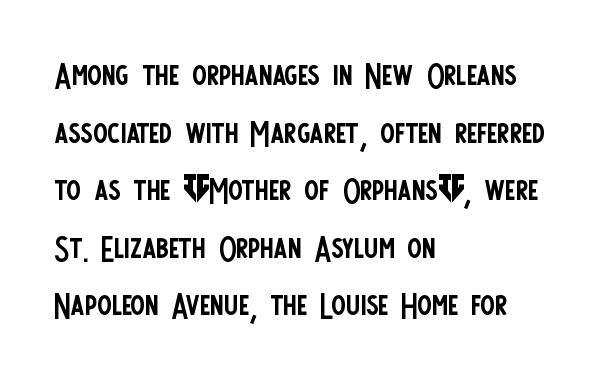
Q: Is the text bold? A: No.
Q: Is the text italic (slanted)? A: No, it is upright.
Q: Is the typeface a serif or a sans-serif typeface? A: Sans-serif.
Q: Is the text underlined? A: No.
Q: How is the paragraph aligned? A: Left-aligned.
Q: Is the spacing between letters normal or unusually wide? A: Normal.
Q: Is the spacing between lines tight, normal or loose? A: Normal.
Q: Width (condensed, normal, or wide)? A: Condensed.
Q: Stroke contrast? A: Low.
Q: x-height? A: Large.
Q: Monospaced? A: No.
